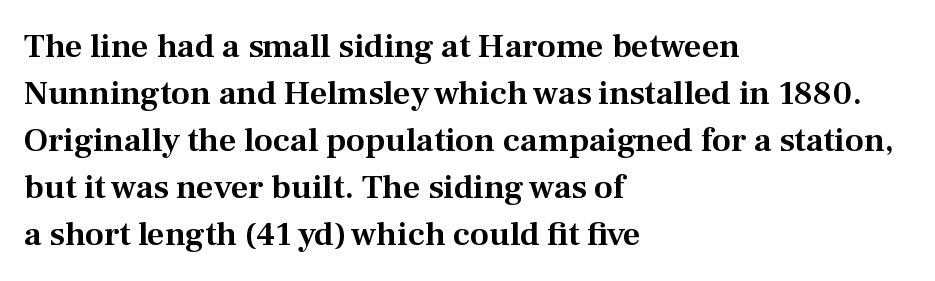
Rule under the text: the space is simply empty. Italic: no, the glyphs are upright roman. Glyph-to-glyph distance matches everyday printed text. Observe the serifs anchoring each vertical stroke in this sample. A classic flush-left, rag-right setting is used for this passage.
